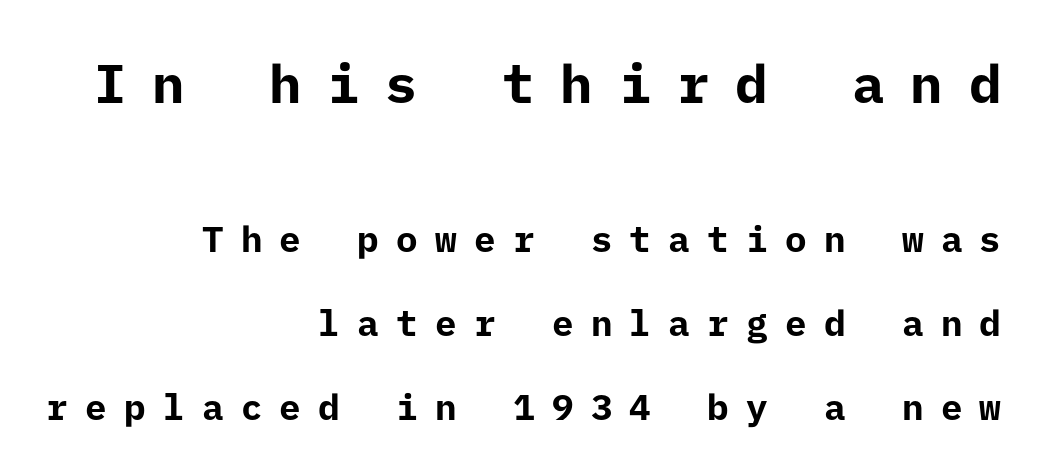
These two chunks differ in scale, with the top chunk taking the larger measure. This is sans-serif lettering, the kind often seen on screens and signage. There is plenty of visible air inserted between adjacent glyphs. These lines stand farther apart than default settings would place them.
